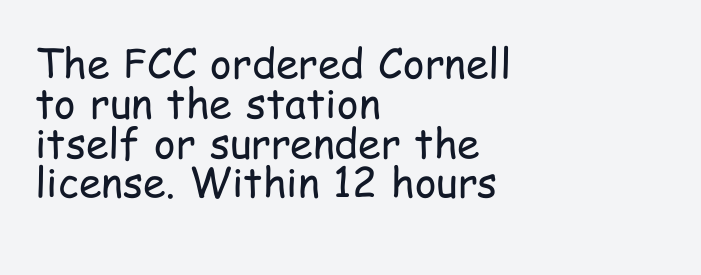
The image shows 41 px regular-weight, condensed sans-serif type, upright; set left-aligned, tight line spacing (0.97x), normal letter spacing, not underlined; low stroke contrast and a medium x-height.
